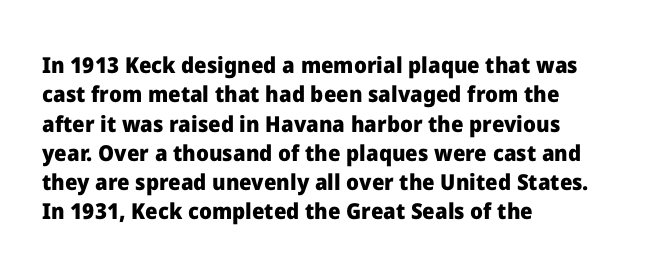
Every character sits straight up, as roman type does. Visually the block forms a straight wall on the left and a jagged coastline on the right. I'd describe the lettering as bold — thick and assertive. Unmarked baselines from the first word to the last.
